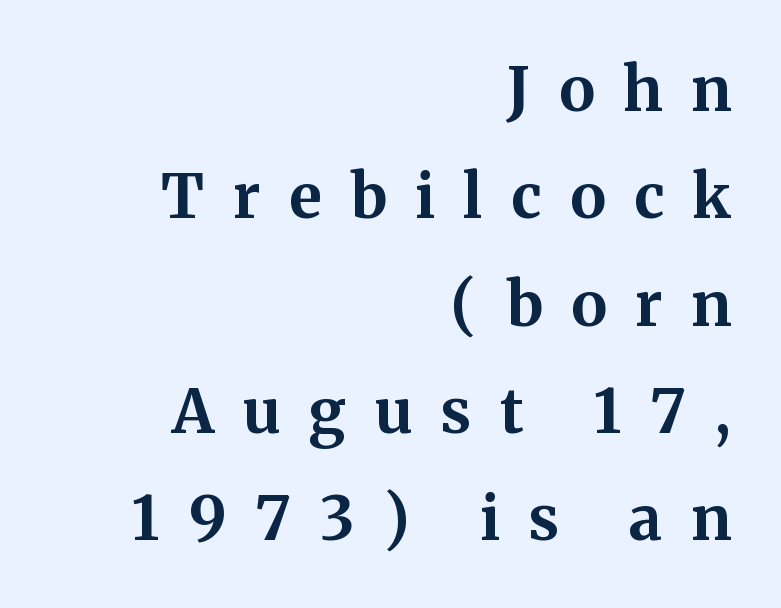
{"serif": "yes", "italic": "no", "bold": "yes", "weight": "bold", "width": "normal", "stroke_contrast": "medium", "x_height": "medium", "monospaced": "no", "underline": "no", "align": "right", "line_spacing_ratio": 1.76, "letter_spacing": "wide", "letter_spacing_em": 0.47, "glyph_px": 61}
